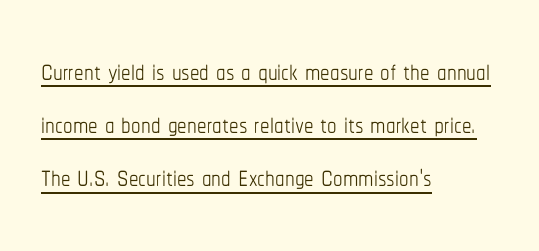
The image shows 38 px thin, condensed type, upright; set left-aligned, normal line spacing (1.4x), normal letter spacing, underlined; low stroke contrast and a medium x-height.
